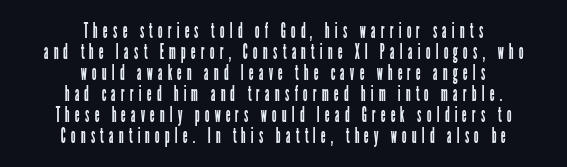
The image shows 21 px text type, upright; set centered, tight line spacing (1.0x), unusually wide letter spacing (+0.24 em), not underlined.
